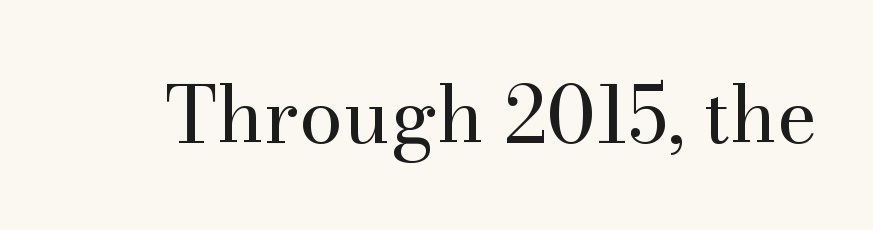
The image shows 78 px regular-weight serif type, upright; set normal letter spacing, not underlined; medium stroke contrast and a small x-height.
